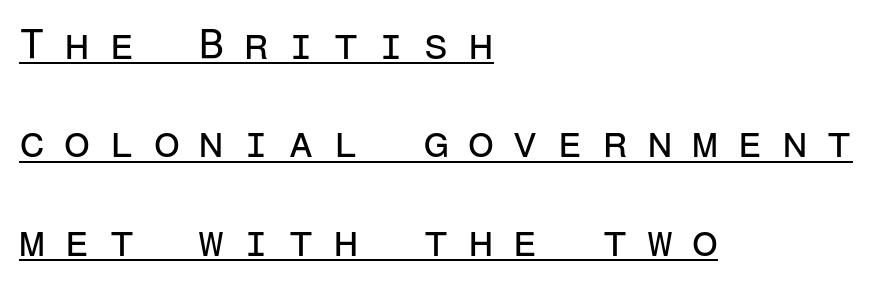
Q: Is the text bold? A: No.
Q: Is the text italic (slanted)? A: No, it is upright.
Q: Is the typeface a serif or a sans-serif typeface? A: Sans-serif.
Q: Is the text underlined? A: Yes.
Q: How is the paragraph aligned? A: Left-aligned.
Q: Is the spacing between letters normal or unusually wide? A: Unusually wide.
Q: Is the spacing between lines tight, normal or loose? A: Loose.
Q: Width (condensed, normal, or wide)? A: Normal.
Q: Stroke contrast? A: Low.
Q: x-height? A: Medium.
Q: Monospaced? A: Yes.
